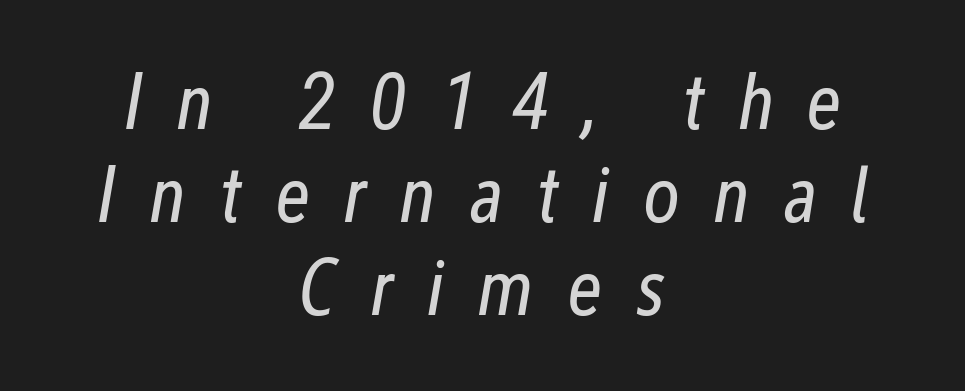
Think of a printed novel: that variable character pitch is what you see here. The string is rendered with underlining switched off. Is the letter spacing exaggerated? Yes — the characters are pushed far apart. Notice how the stems are inclined rather than vertical — that's the hallmark of italics. Compared with a flush-left layout, this one balances lines on the center instead.
